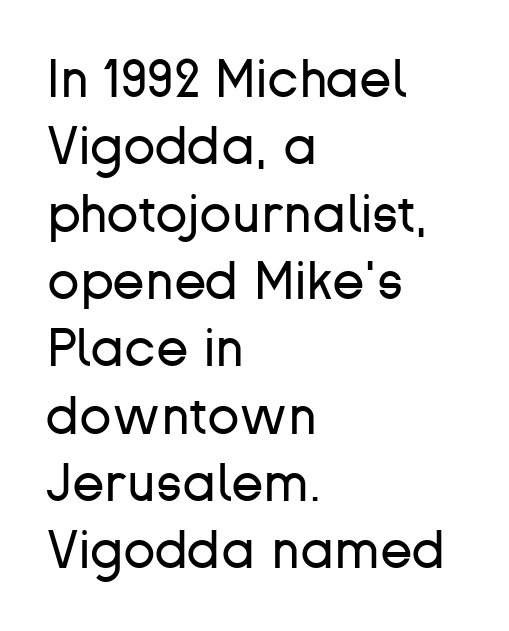
The image shows 53 px regular-weight sans-serif type, upright; set left-aligned, normal line spacing (1.27x), normal letter spacing, not underlined; low stroke contrast and a medium x-height.
